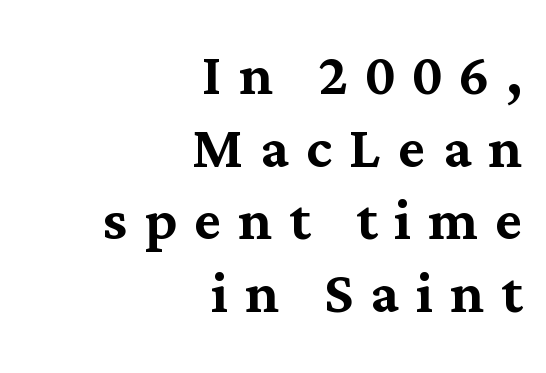
Varying glyph widths throughout — classic text-font behaviour. The axis of the letterforms is exactly vertical. Underline: absent. Note: serifs present on the glyphs. Tracking value appears strongly positive — letters spread wide. Students, observe: this is what under-led, compact text looks like.
